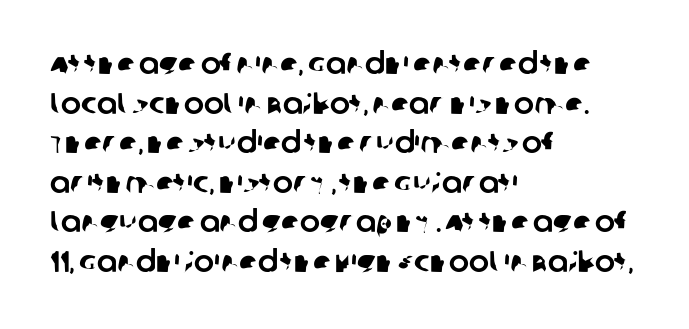
{"serif": "no", "width": "normal", "stroke_contrast": "low", "x_height": "large", "monospaced": "no", "underline": "no", "align": "left", "line_spacing": "normal", "line_spacing_ratio": 1.32, "letter_spacing": "normal", "letter_spacing_em": 0.0, "glyph_px": 30}
